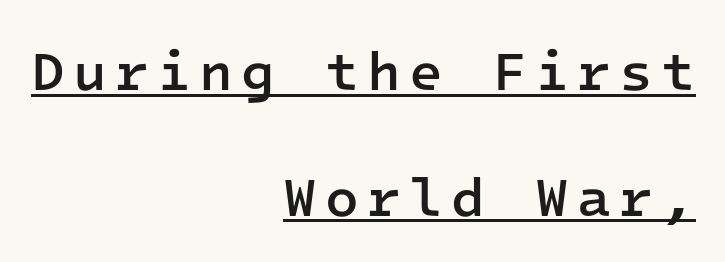
{"serif": "no", "italic": "no", "bold": "semi", "weight": "semibold", "width": "normal", "stroke_contrast": "low", "x_height": "medium", "monospaced": "yes", "underline": "yes", "align": "right", "line_spacing": "loose", "line_spacing_ratio": 2.29, "glyph_px": 55}
